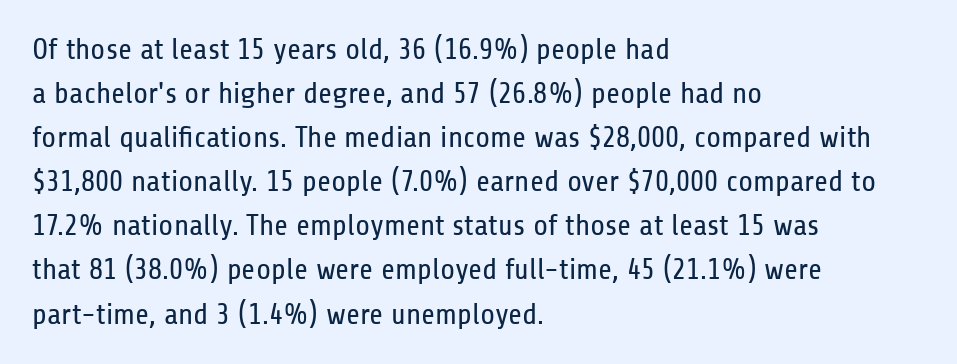
{"serif": "no", "italic": "no", "bold": "no", "weight": "regular", "width": "condensed", "stroke_contrast": "low", "x_height": "medium", "monospaced": "no", "underline": "no", "align": "left", "line_spacing": "normal", "line_spacing_ratio": 1.47, "letter_spacing": "normal", "letter_spacing_em": 0.0, "glyph_px": 30}
